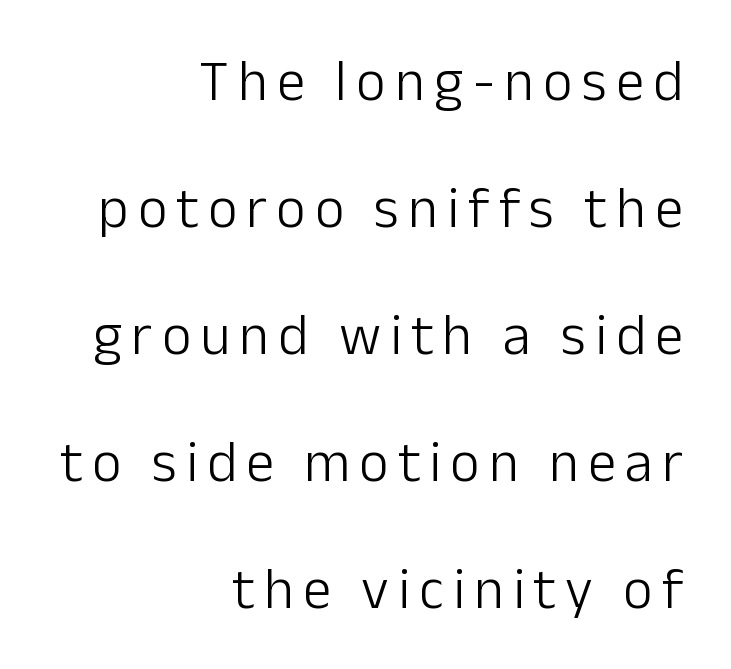
The passage is arranged like a letterhead date or caption credit — flush right. Compared with a typical body face, this is equally light or lighter still. The zone under the glyphs is completely vacant. The rendering uses natural spacing where letterforms have individual widths. Nope, no serifs anywhere on these letters.
